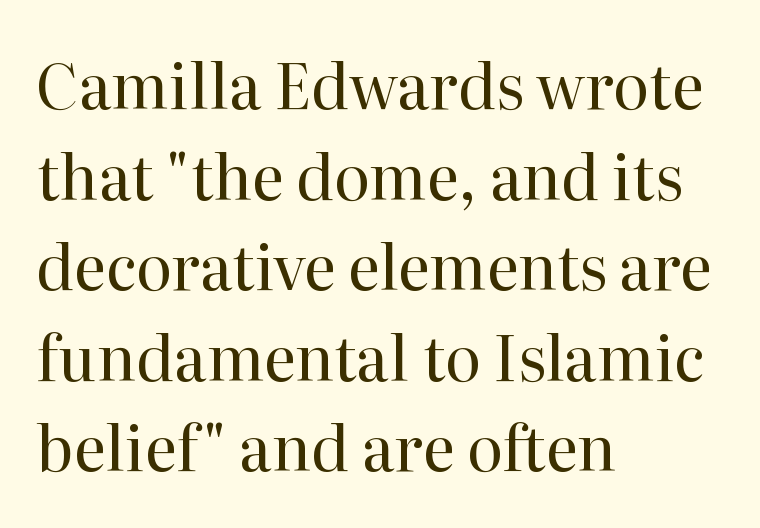
{"serif": "yes", "italic": "no", "bold": "no", "weight": "regular", "width": "normal", "stroke_contrast": "high", "x_height": "medium", "monospaced": "no", "underline": "no", "align": "left", "line_spacing": "normal", "line_spacing_ratio": 1.46, "letter_spacing": "normal", "letter_spacing_em": 0.0, "glyph_px": 62}
